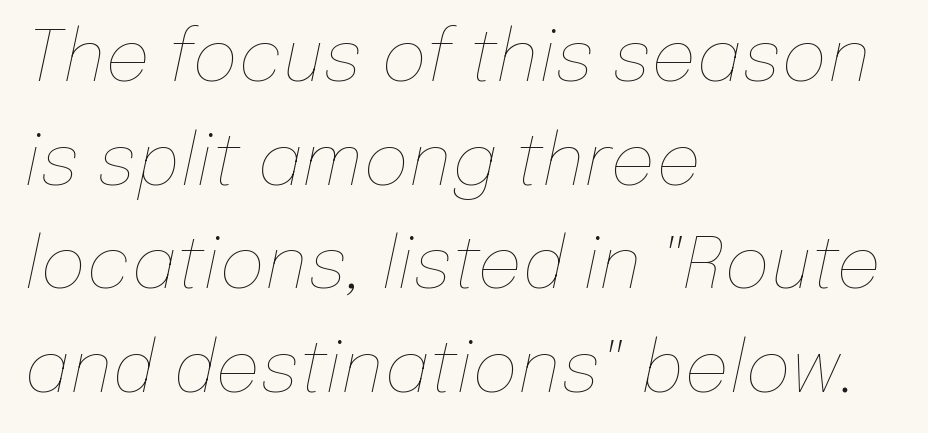
{"italic": "yes", "lean": "right", "slant_degrees": 12, "bold": "no", "weight": "thin", "width": "normal", "stroke_contrast": "low", "x_height": "medium", "monospaced": "no", "underline": "no", "align": "left", "line_spacing": "normal", "line_spacing_ratio": 1.46, "letter_spacing": "normal", "letter_spacing_em": 0.0, "glyph_px": 71}
